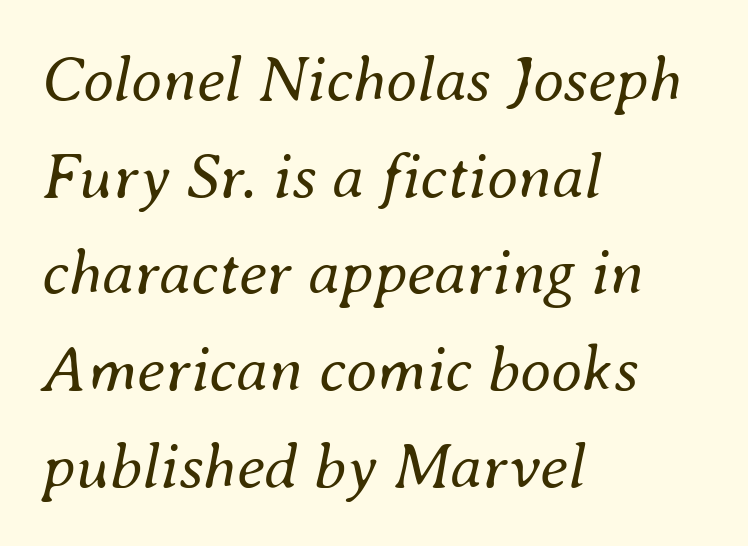
{"italic": "yes", "lean": "right", "slant_degrees": 8, "bold": "no", "weight": "regular", "width": "normal", "stroke_contrast": "medium", "x_height": "small", "monospaced": "no", "underline": "no", "align": "left", "line_spacing": "normal", "line_spacing_ratio": 1.51, "letter_spacing": "normal", "letter_spacing_em": 0.0, "glyph_px": 64}
